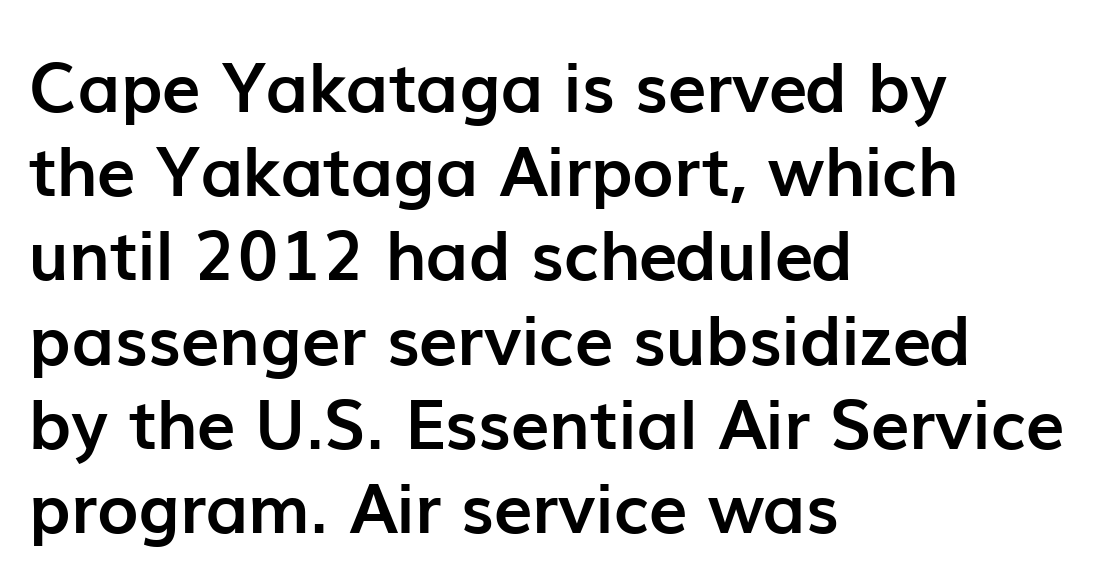
What kind of face is this? One without serifs — a sans. These lines are rendered in a variable-pitch font. A clean baseline with only descenders dipping below it. Casual observation: everything's shoved over to the left. The glyphs have the mass of a bold cut.
